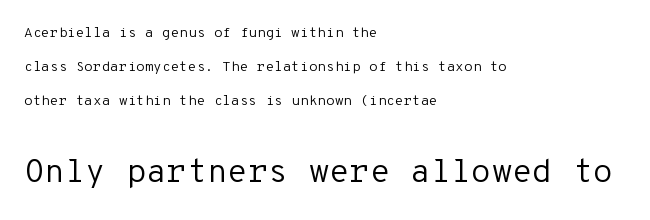
Stroke terminals: plain, sans-serif. The lines are quadded left. Type without underlining. Caption: standard tracking, unaltered. Bigger letters appear in the bottom chunk; the top chunk is reduced. Line spacing here is loose.
